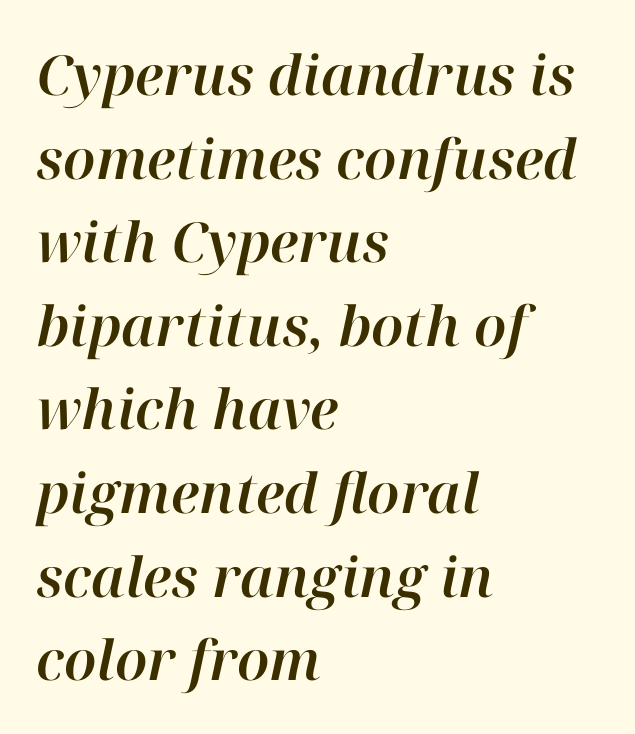
{"italic": "yes", "lean": "right", "slant_degrees": 12, "width": "normal", "stroke_contrast": "high", "x_height": "medium", "monospaced": "no", "underline": "no", "align": "left", "line_spacing": "normal", "line_spacing_ratio": 1.52, "letter_spacing": "normal", "letter_spacing_em": 0.0, "glyph_px": 55}
